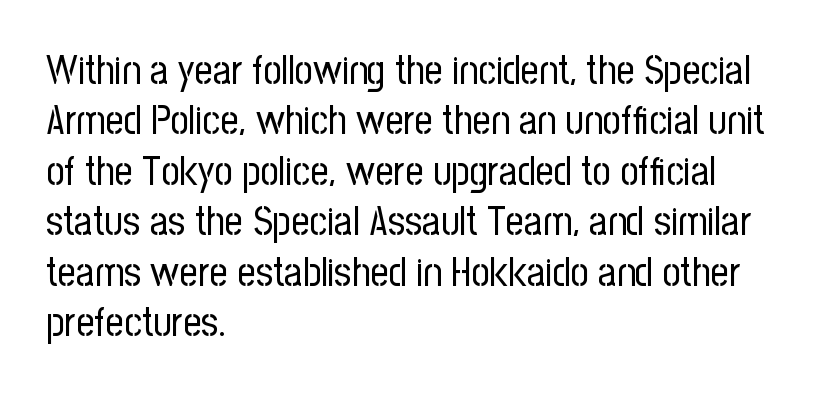
{"serif": "no", "italic": "no", "bold": "no", "weight": "regular", "width": "condensed", "stroke_contrast": "low", "x_height": "medium", "monospaced": "no", "underline": "no", "align": "left", "line_spacing": "normal", "line_spacing_ratio": 1.26, "letter_spacing": "normal", "letter_spacing_em": 0.0, "glyph_px": 40}
